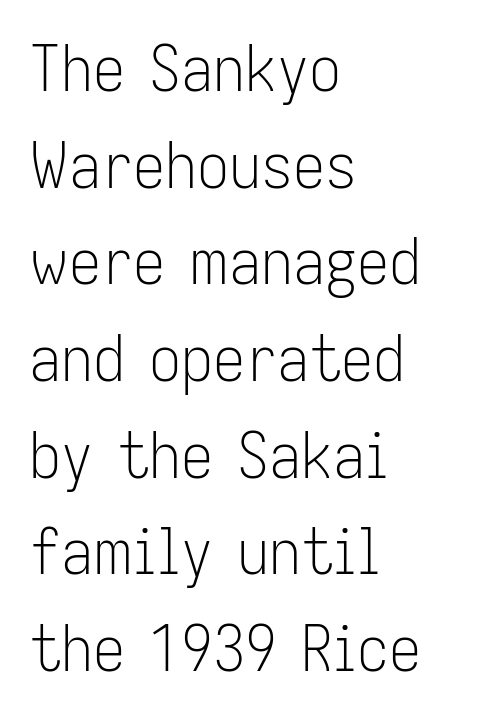
The image shows 64 px light, condensed sans-serif type, upright; set left-aligned, normal line spacing (1.51x), normal letter spacing, not underlined; low stroke contrast and a medium x-height.
